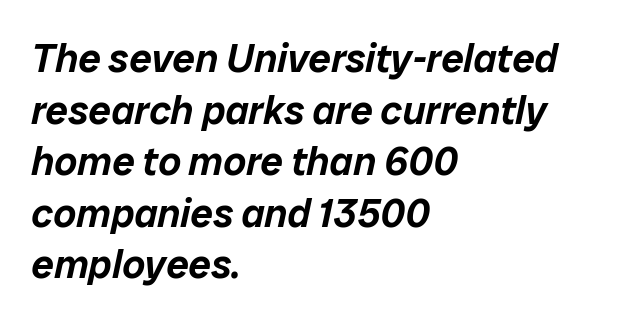
Q: Is the text italic (slanted)? A: Yes, it leans right by about 12 degrees.
Q: Is the text underlined? A: No.
Q: How is the paragraph aligned? A: Left-aligned.
Q: Is the spacing between letters normal or unusually wide? A: Normal.
Q: Is the spacing between lines tight, normal or loose? A: Normal.
Q: Width (condensed, normal, or wide)? A: Normal.
Q: Stroke contrast? A: Low.
Q: x-height? A: Medium.
Q: Monospaced? A: No.
